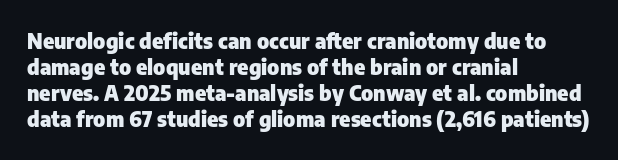
The strokes are fattened all the way to bold. Visually the block forms a straight wall on the left and a jagged coastline on the right. A typesetter would mark this as roman, not italic. The words here are not underlined.
